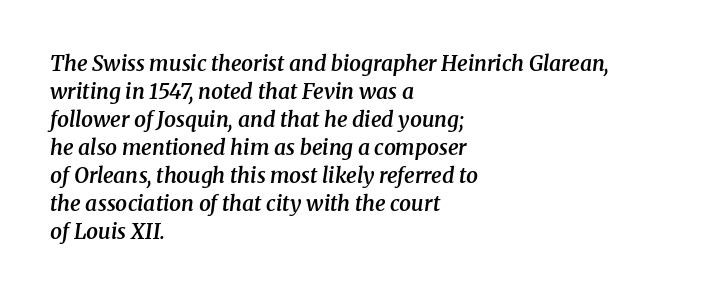
{"italic": "yes", "lean": "right", "slant_degrees": 8, "bold": "semi", "underline": "no", "align": "left", "line_spacing": "normal", "line_spacing_ratio": 1.33, "letter_spacing": "normal", "letter_spacing_em": 0.0, "glyph_px": 21}
